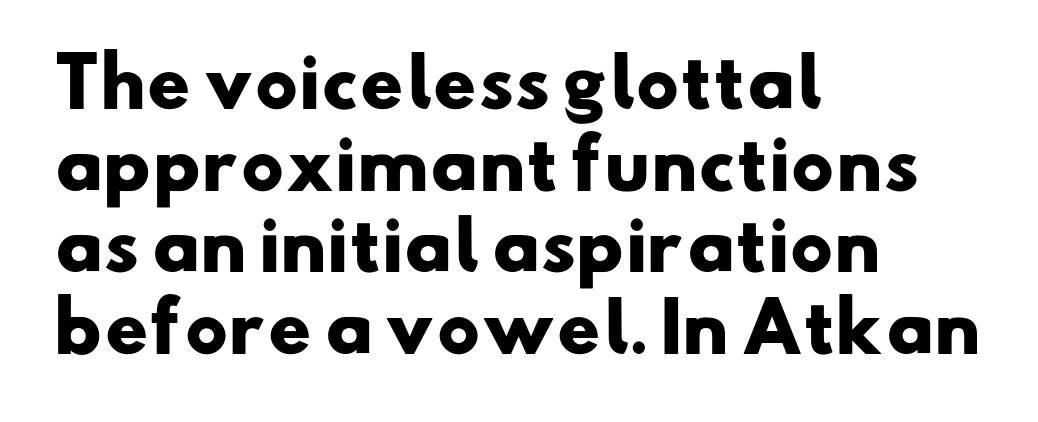
Q: Is the text bold? A: Yes.
Q: Is the typeface a serif or a sans-serif typeface? A: Sans-serif.
Q: Is the text underlined? A: No.
Q: How is the paragraph aligned? A: Left-aligned.
Q: Is the spacing between letters normal or unusually wide? A: Normal.
Q: Width (condensed, normal, or wide)? A: Wide.
Q: Stroke contrast? A: Low.
Q: x-height? A: Small.
Q: Monospaced? A: No.
